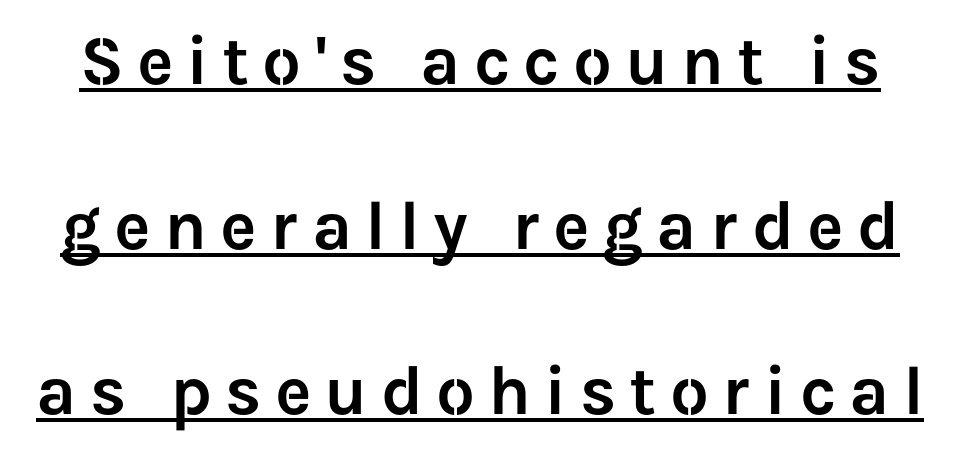
{"serif": "no", "italic": "no", "width": "normal", "stroke_contrast": "low", "x_height": "medium", "monospaced": "no", "underline": "yes", "line_spacing": "loose", "line_spacing_ratio": 2.39, "glyph_px": 69}
